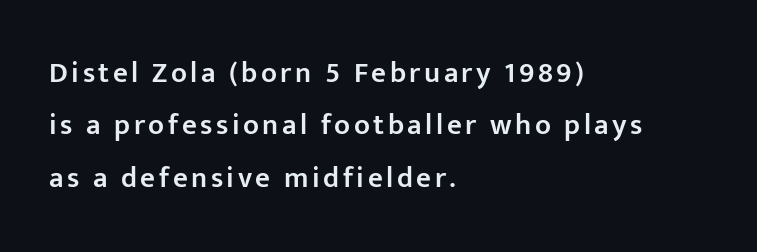
{"serif": "no", "italic": "no", "bold": "semi", "weight": "semibold", "width": "normal", "stroke_contrast": "low", "x_height": "medium", "monospaced": "no", "underline": "no", "align": "left", "line_spacing_ratio": 1.81, "glyph_px": 29}
